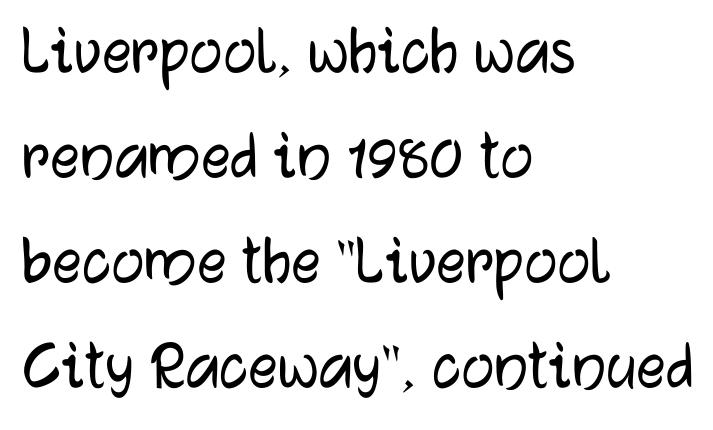
{"serif": "no", "italic": "no", "width": "normal", "stroke_contrast": "low", "x_height": "medium", "monospaced": "no", "underline": "no", "align": "left", "line_spacing": "normal", "line_spacing_ratio": 1.44, "letter_spacing": "normal", "letter_spacing_em": 0.0, "glyph_px": 73}
